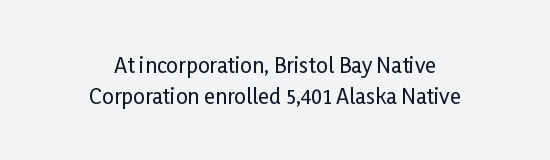
The text block is weighted toward neither margin, spreading evenly from the middle. Quick note: underline off. What's the leading like? Ordinary, nothing unusual. In terms of posture, this sample is upright. The gaps between neighbouring characters are ordinary and unremarkable.
